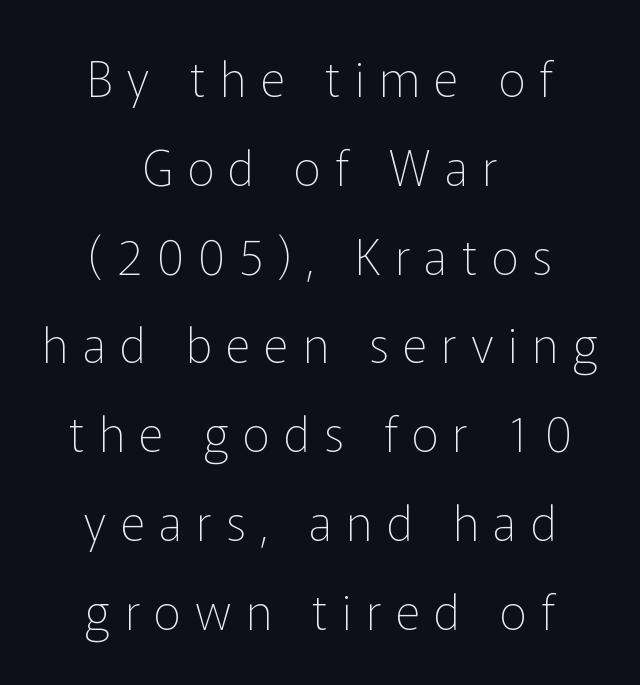
Q: Is the text bold? A: No.
Q: Is the text italic (slanted)? A: No, it is upright.
Q: Is the typeface a serif or a sans-serif typeface? A: Sans-serif.
Q: Is the text underlined? A: No.
Q: How is the paragraph aligned? A: Centered.
Q: Is the spacing between letters normal or unusually wide? A: Unusually wide.
Q: Width (condensed, normal, or wide)? A: Normal.
Q: Stroke contrast? A: Low.
Q: x-height? A: Medium.
Q: Monospaced? A: No.
